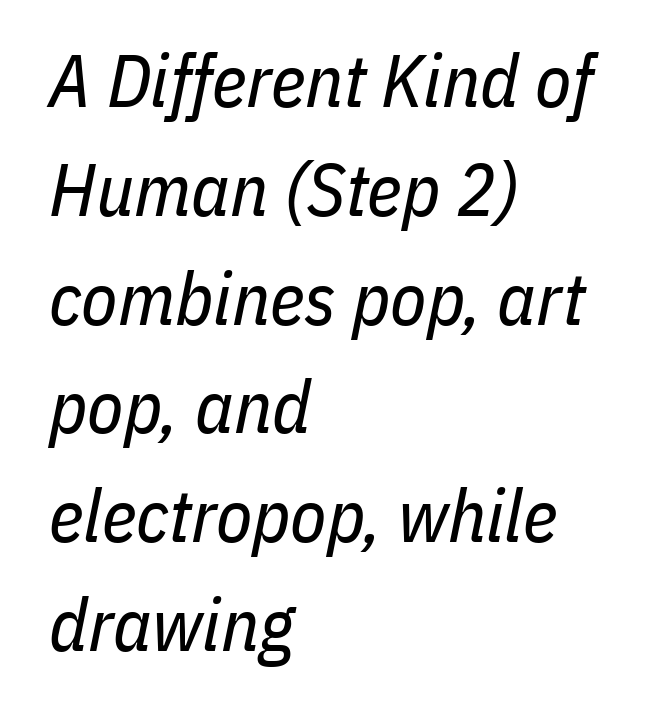
The image shows 74 px regular-weight, condensed type, italic (leaning right); set left-aligned, normal line spacing (1.47x), normal letter spacing, not underlined; low stroke contrast and a medium x-height.
